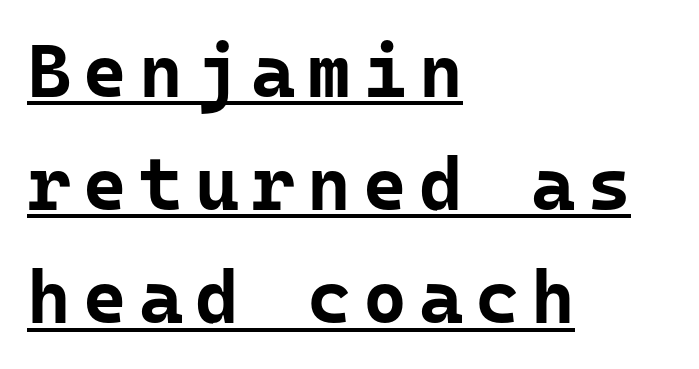
The image shows 75 px bold sans-serif type, upright; set left-aligned, normal line spacing (1.51x), underlined; low stroke contrast and a medium x-height.
